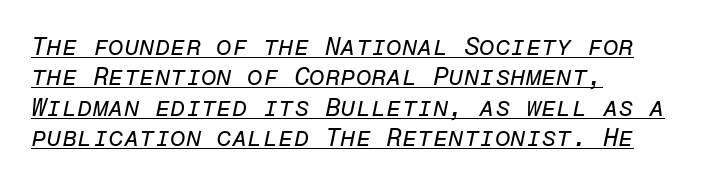
Q: Is the text bold? A: No.
Q: Is the text italic (slanted)? A: Yes, it leans right by about 12 degrees.
Q: Is the text underlined? A: Yes.
Q: How is the paragraph aligned? A: Left-aligned.
Q: Is the spacing between letters normal or unusually wide? A: Normal.
